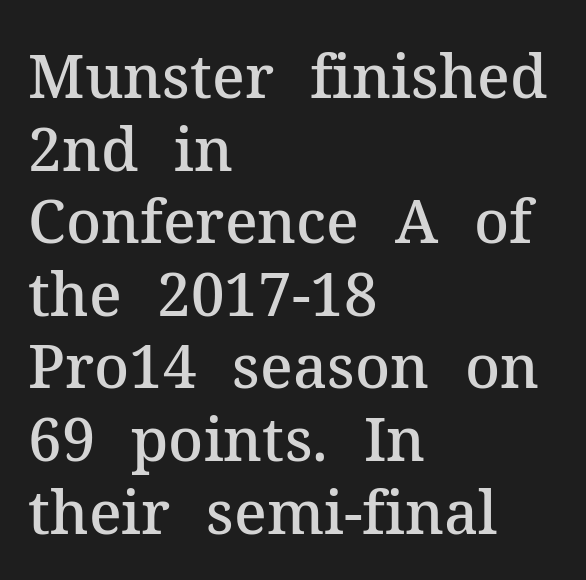
The image shows 60 px semibold serif type, upright; set left-aligned, line spacing 1.21x, normal letter spacing, not underlined; medium stroke contrast and a medium x-height.
